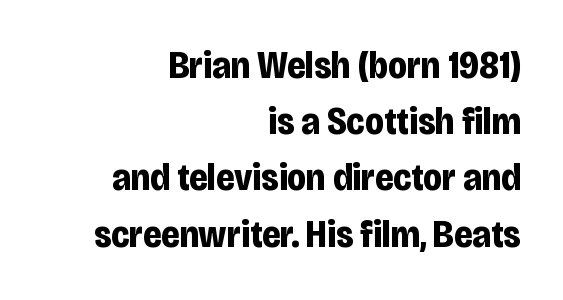
{"serif": "no", "italic": "no", "bold": "yes", "weight": "bold", "width": "condensed", "stroke_contrast": "low", "x_height": "large", "monospaced": "no", "underline": "no", "align": "right", "line_spacing": "normal", "line_spacing_ratio": 1.48, "letter_spacing": "normal", "letter_spacing_em": 0.0, "glyph_px": 38}
